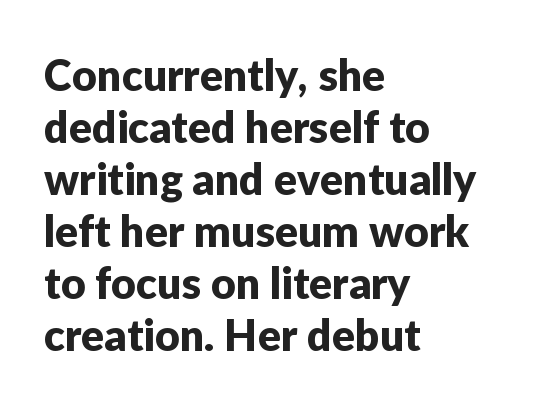
Does the lettering tilt? It doesn't — this is upright. Which margin do the lines hug? The left one — the right edge is uneven. The gaps between neighbouring characters are ordinary and unremarkable. Rule under the text: the space is simply empty.
